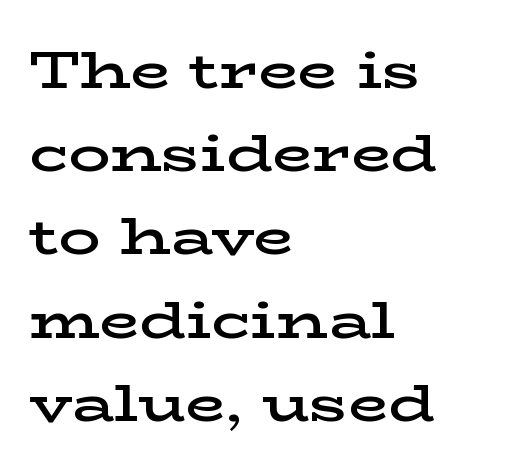
Serif or sans? Serif — the stroke terminals have little feet. Posture: upright roman. Summary of vertical rhythm: regular, with standard interline spacing. The rendering uses natural spacing where letterforms have individual widths.
